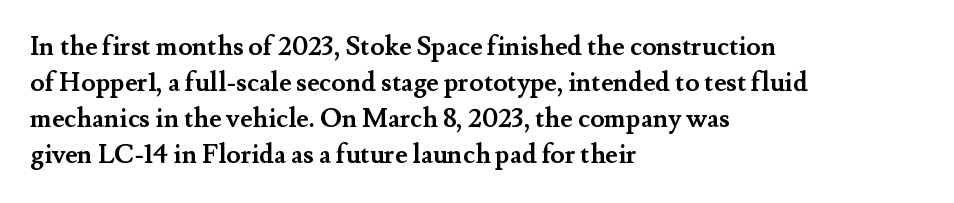
The image shows 26 px bold type, upright; set left-aligned, normal line spacing (1.39x), normal letter spacing, not underlined.
